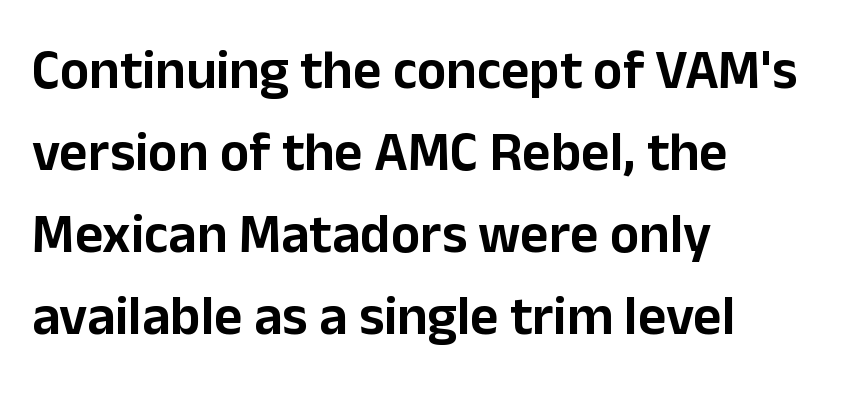
Q: Is the text italic (slanted)? A: No, it is upright.
Q: Is the typeface a serif or a sans-serif typeface? A: Sans-serif.
Q: Is the text underlined? A: No.
Q: How is the paragraph aligned? A: Left-aligned.
Q: Is the spacing between letters normal or unusually wide? A: Normal.
Q: Is the spacing between lines tight, normal or loose? A: Normal.
Q: Width (condensed, normal, or wide)? A: Normal.
Q: Stroke contrast? A: Low.
Q: x-height? A: Medium.
Q: Monospaced? A: No.
